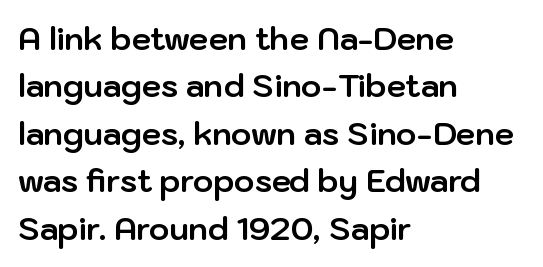
{"serif": "no", "italic": "no", "bold": "yes", "weight": "bold", "width": "normal", "stroke_contrast": "low", "x_height": "medium", "monospaced": "no", "underline": "no", "align": "left", "line_spacing": "normal", "line_spacing_ratio": 1.53, "letter_spacing": "normal", "letter_spacing_em": 0.0, "glyph_px": 31}
